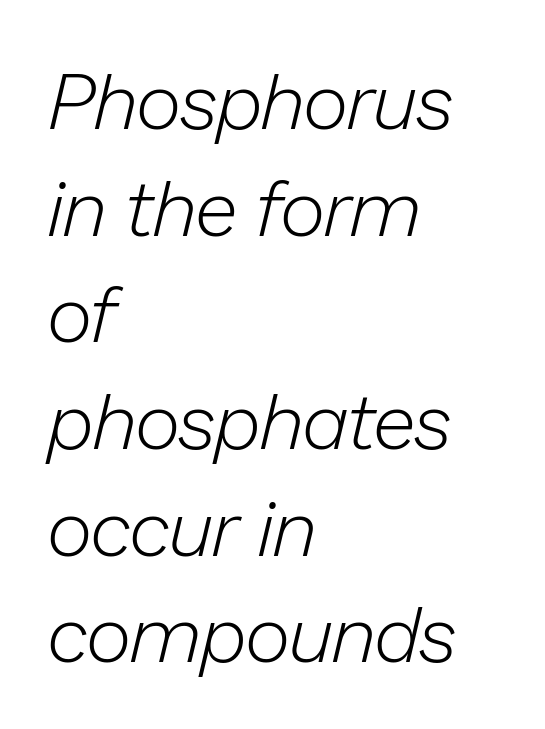
The image shows 79 px light type, italic (leaning right); set left-aligned, normal line spacing (1.35x), normal letter spacing, not underlined; low stroke contrast and a medium x-height.
